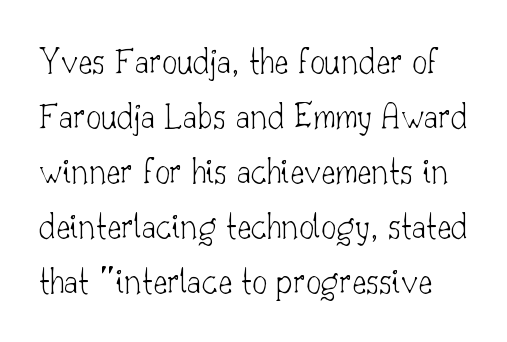
Q: Is the text bold? A: No.
Q: Is the text italic (slanted)? A: No, it is upright.
Q: Is the typeface a serif or a sans-serif typeface? A: Serif.
Q: Is the text underlined? A: No.
Q: Is the spacing between letters normal or unusually wide? A: Normal.
Q: Is the spacing between lines tight, normal or loose? A: Normal.
Q: Width (condensed, normal, or wide)? A: Normal.
Q: Stroke contrast? A: Low.
Q: x-height? A: Small.
Q: Monospaced? A: No.
